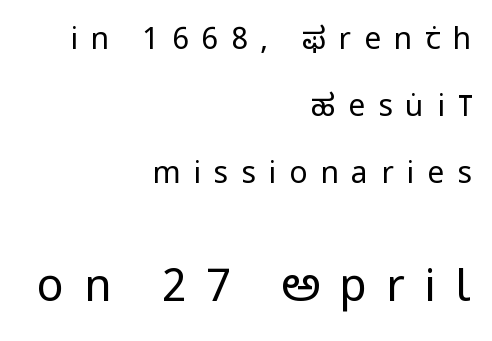
Q: Is the text bold? A: No.
Q: Is the text italic (slanted)? A: No, it is upright.
Q: Is the typeface a serif or a sans-serif typeface? A: Sans-serif.
Q: Is the text underlined? A: No.
Q: How is the paragraph aligned? A: Right-aligned.
Q: Is the spacing between letters normal or unusually wide? A: Unusually wide.
Q: Is the spacing between lines tight, normal or loose? A: Loose.
Q: Which block of text is set in a larger size, the first (top) or the second (bottom)? A: The second (bottom) one.
Q: Width (condensed, normal, or wide)? A: Condensed.
Q: Stroke contrast? A: Low.
Q: x-height? A: Large.
Q: Monospaced? A: No.
